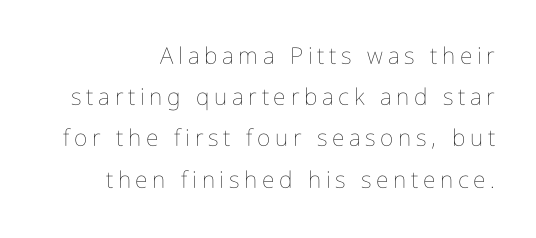
A flush-right, rag-left setting is used for this passage. Stem width sits at or under what a default text font uses. The tracking reads as deliberately expanded to a designer's eye. Notice how the stems are strictly vertical — no italics here. The glyphs are unaccompanied by any horizontal stroke below them.
